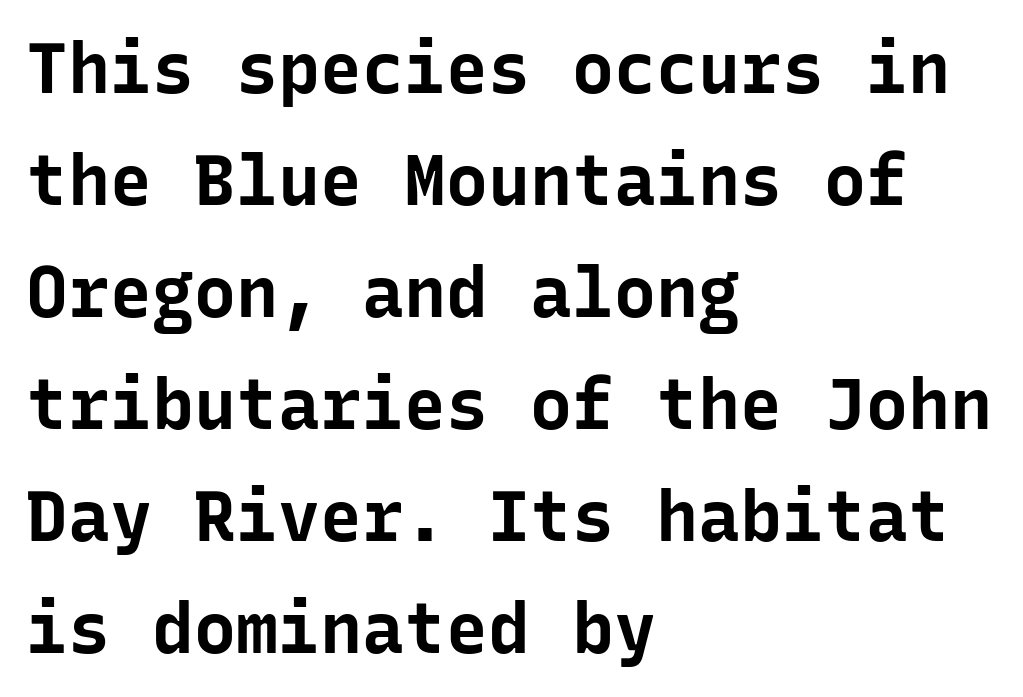
{"serif": "no", "italic": "no", "bold": "yes", "weight": "bold", "width": "normal", "stroke_contrast": "low", "x_height": "medium", "monospaced": "yes", "underline": "no", "align": "left", "line_spacing": "normal", "line_spacing_ratio": 1.6, "letter_spacing": "normal", "letter_spacing_em": 0.0, "glyph_px": 70}
